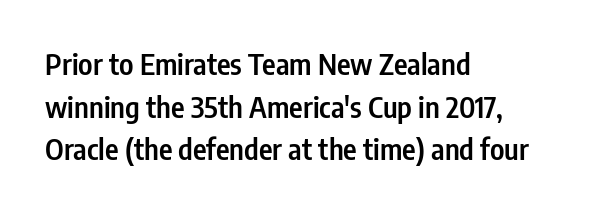
{"serif": "no", "italic": "no", "bold": "semi", "weight": "semibold", "width": "condensed", "stroke_contrast": "low", "x_height": "medium", "monospaced": "no", "underline": "no", "align": "left", "line_spacing": "normal", "line_spacing_ratio": 1.47, "letter_spacing": "normal", "letter_spacing_em": 0.0, "glyph_px": 29}
